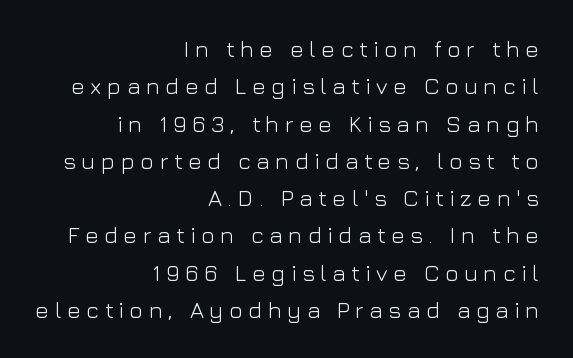
{"italic": "no", "bold": "no", "underline": "no", "align": "right", "line_spacing": "normal", "line_spacing_ratio": 1.62, "letter_spacing": "wide", "letter_spacing_em": 0.24, "glyph_px": 23}
